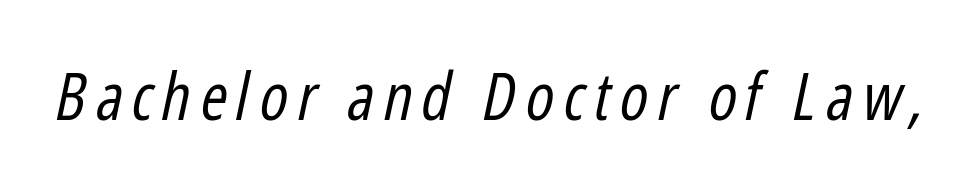
These lines are rendered in a variable-pitch font. A quiet, ordinary-to-light weight characterises the typeface. The words here are not underlined. The glyphs look as if they've been sheared to an angle.
